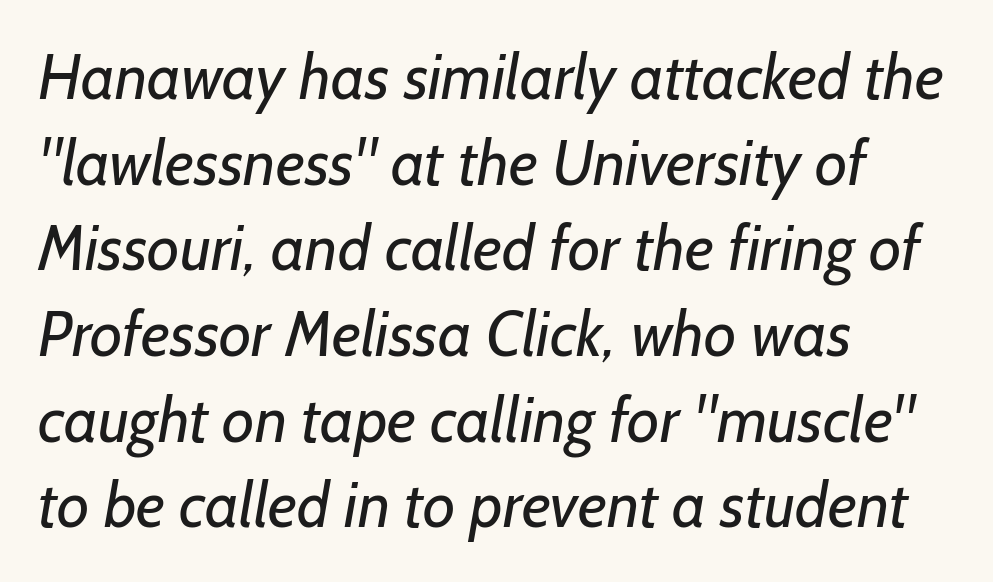
Q: Is the text bold? A: No.
Q: Is the typeface a serif or a sans-serif typeface? A: Sans-serif.
Q: Is the text underlined? A: No.
Q: How is the paragraph aligned? A: Left-aligned.
Q: Is the spacing between letters normal or unusually wide? A: Normal.
Q: Is the spacing between lines tight, normal or loose? A: Normal.
Q: Width (condensed, normal, or wide)? A: Normal.
Q: Stroke contrast? A: Low.
Q: x-height? A: Medium.
Q: Monospaced? A: No.
